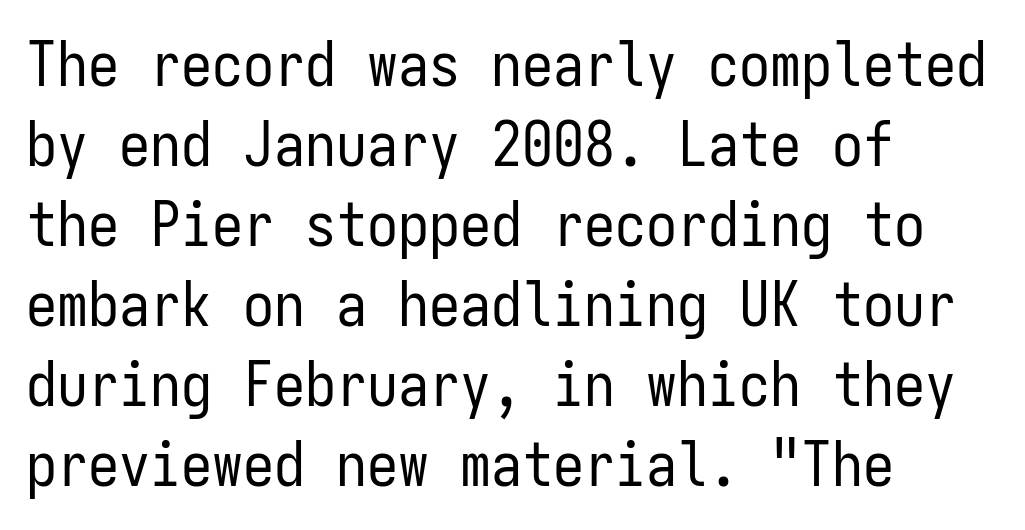
{"serif": "no", "italic": "no", "bold": "no", "weight": "regular", "width": "condensed", "stroke_contrast": "low", "x_height": "medium", "monospaced": "yes", "underline": "no", "align": "left", "line_spacing": "normal", "line_spacing_ratio": 1.29, "letter_spacing": "normal", "letter_spacing_em": 0.0, "glyph_px": 62}
